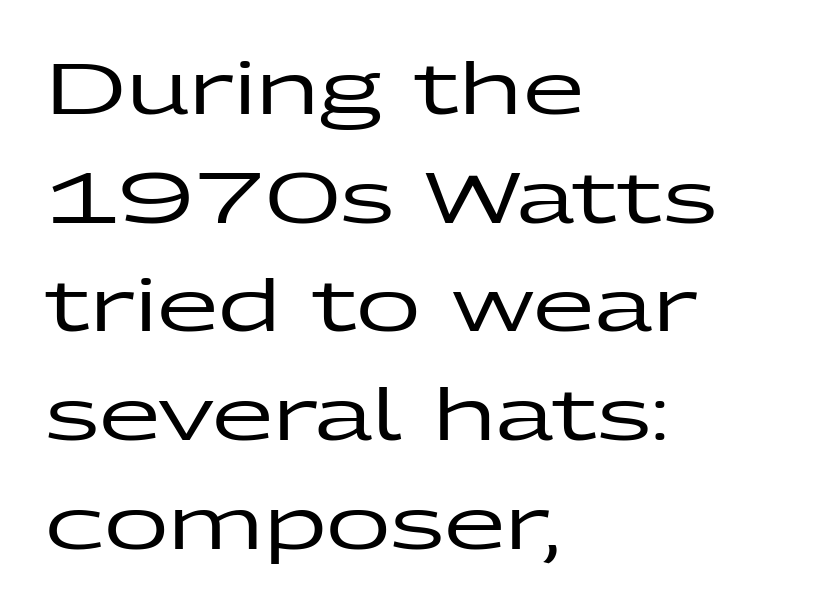
Q: Is the text italic (slanted)? A: No, it is upright.
Q: Is the typeface a serif or a sans-serif typeface? A: Sans-serif.
Q: Is the text underlined? A: No.
Q: How is the paragraph aligned? A: Left-aligned.
Q: Is the spacing between letters normal or unusually wide? A: Normal.
Q: Is the spacing between lines tight, normal or loose? A: Normal.
Q: Width (condensed, normal, or wide)? A: Wide.
Q: Stroke contrast? A: Low.
Q: x-height? A: Medium.
Q: Monospaced? A: No.
